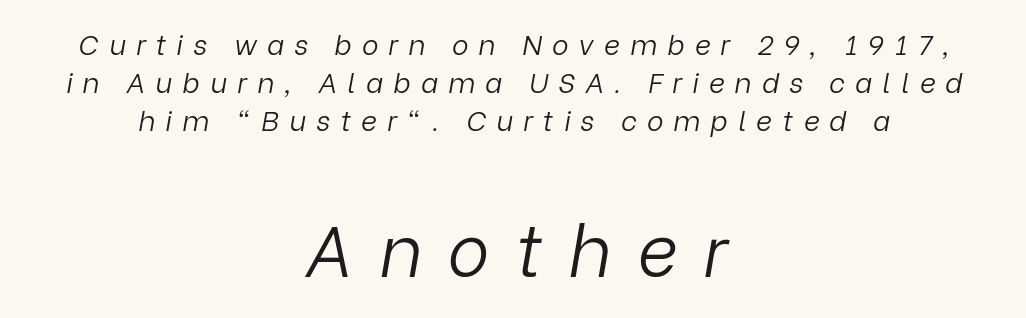
Q: Is the text bold? A: No.
Q: Is the text italic (slanted)? A: Yes, it leans right by about 9 degrees.
Q: Is the text underlined? A: No.
Q: How is the paragraph aligned? A: Centered.
Q: Is the spacing between letters normal or unusually wide? A: Unusually wide.
Q: Is the spacing between lines tight, normal or loose? A: Normal.
Q: Which block of text is set in a larger size, the first (top) or the second (bottom)? A: The second (bottom) one.
Q: Width (condensed, normal, or wide)? A: Normal.
Q: Stroke contrast? A: Low.
Q: x-height? A: Medium.
Q: Monospaced? A: No.
